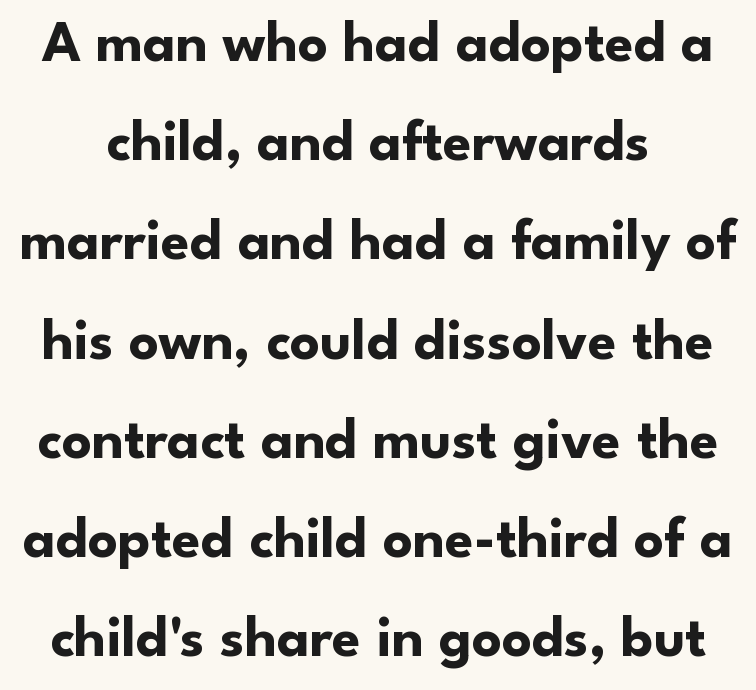
Q: Is the text bold? A: Yes.
Q: Is the text italic (slanted)? A: No, it is upright.
Q: Is the typeface a serif or a sans-serif typeface? A: Sans-serif.
Q: Is the text underlined? A: No.
Q: Is the spacing between letters normal or unusually wide? A: Normal.
Q: Width (condensed, normal, or wide)? A: Normal.
Q: Stroke contrast? A: Low.
Q: x-height? A: Small.
Q: Monospaced? A: No.
